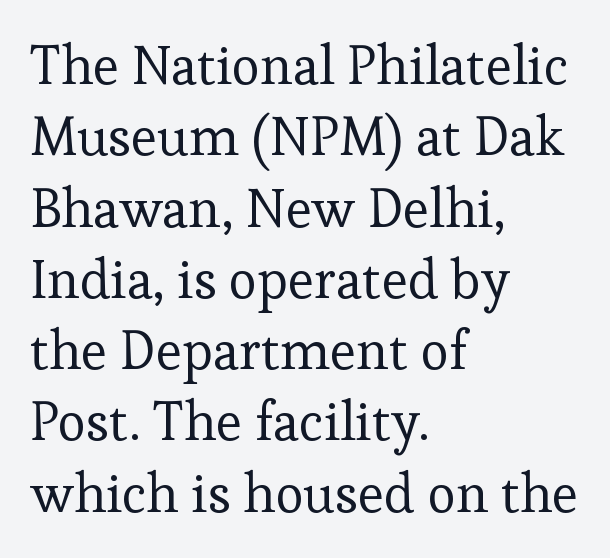
Line beginnings align vertically; line endings do not. Type without underlining. Upright lettering throughout. These glyphs show unthickened strokes, regular width or finer.
